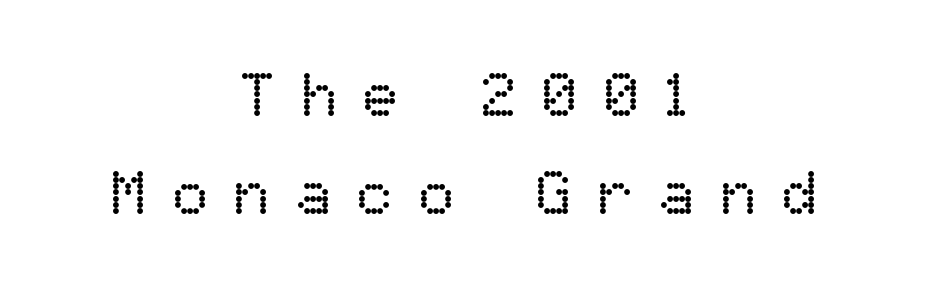
Proportional: the letters do not fall into vertical columns. You could only call the tracking loose — the letters float apart. Horizontally, the lines are justified to the midpoint only. Horizontal bands of white between lines are of average thickness. Stem width sits at or under what a default text font uses.
